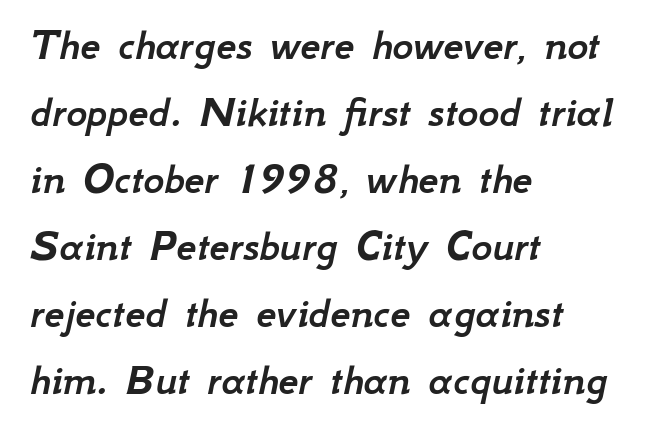
{"italic": "yes", "lean": "right", "slant_degrees": 12, "width": "normal", "stroke_contrast": "low", "x_height": "small", "monospaced": "no", "underline": "no", "align": "left", "line_spacing": "normal", "line_spacing_ratio": 1.49, "letter_spacing": "normal", "letter_spacing_em": 0.0, "glyph_px": 45}
